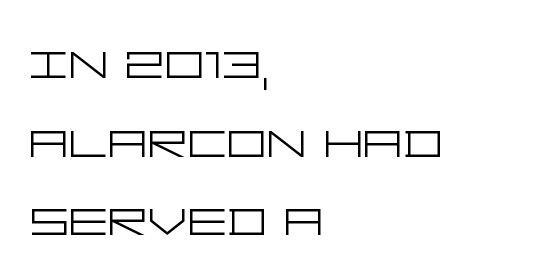
Q: Is the text bold? A: No.
Q: Is the text italic (slanted)? A: No, it is upright.
Q: Is the typeface a serif or a sans-serif typeface? A: Sans-serif.
Q: Is the text underlined? A: No.
Q: How is the paragraph aligned? A: Left-aligned.
Q: Is the spacing between letters normal or unusually wide? A: Normal.
Q: Is the spacing between lines tight, normal or loose? A: Normal.
Q: Width (condensed, normal, or wide)? A: Wide.
Q: Stroke contrast? A: Low.
Q: x-height? A: Large.
